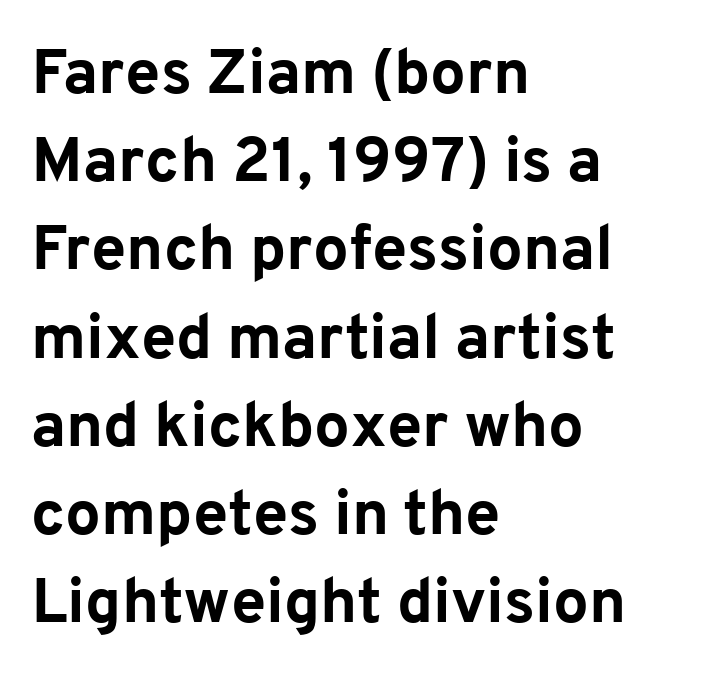
Q: Is the text bold? A: Yes.
Q: Is the text italic (slanted)? A: No, it is upright.
Q: Is the typeface a serif or a sans-serif typeface? A: Sans-serif.
Q: Is the text underlined? A: No.
Q: How is the paragraph aligned? A: Left-aligned.
Q: Is the spacing between letters normal or unusually wide? A: Normal.
Q: Is the spacing between lines tight, normal or loose? A: Normal.
Q: Width (condensed, normal, or wide)? A: Normal.
Q: Stroke contrast? A: Low.
Q: x-height? A: Medium.
Q: Monospaced? A: No.
